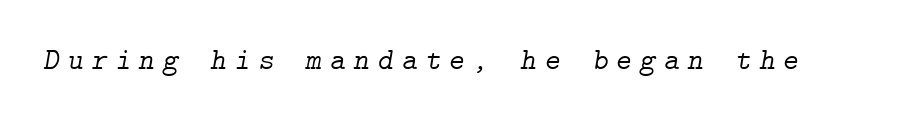
Q: Is the text bold? A: No.
Q: Is the text italic (slanted)? A: Yes, it leans right by about 9 degrees.
Q: Is the typeface a serif or a sans-serif typeface? A: Serif.
Q: Is the text underlined? A: No.
Q: Is the spacing between letters normal or unusually wide? A: Unusually wide.
Q: Width (condensed, normal, or wide)? A: Normal.
Q: Stroke contrast? A: Low.
Q: x-height? A: Medium.
